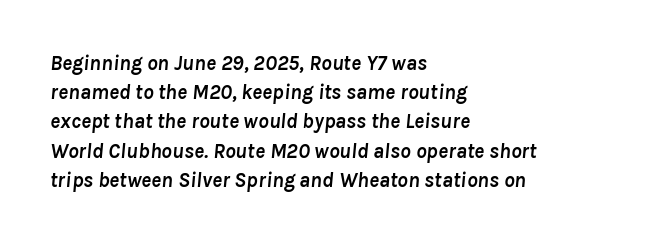
Nobody touched the tracking dial on this one. These lines sit exactly where default settings would place them. Stroke thickness is high; the sample reads as a true bold. Is the block centered? No — it sits flush against the left margin. Style check: oblique. Unmarked baselines from the first word to the last.
